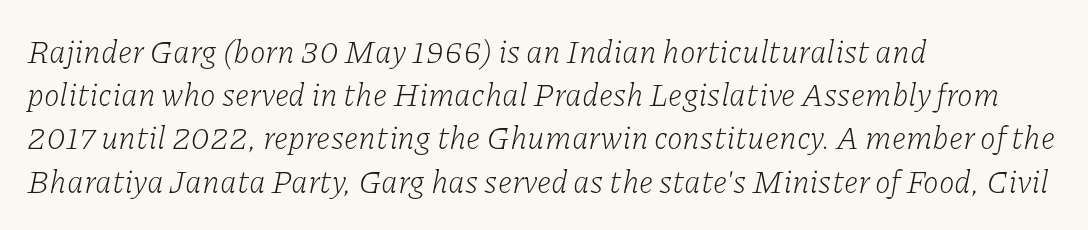
{"serif": "yes", "italic": "yes", "lean": "right", "slant_degrees": 11, "bold": "no", "weight": "light", "width": "normal", "stroke_contrast": "low", "x_height": "medium", "monospaced": "no", "underline": "no", "align": "left", "line_spacing": "normal", "line_spacing_ratio": 1.35, "letter_spacing": "normal", "letter_spacing_em": 0.0, "glyph_px": 32}
